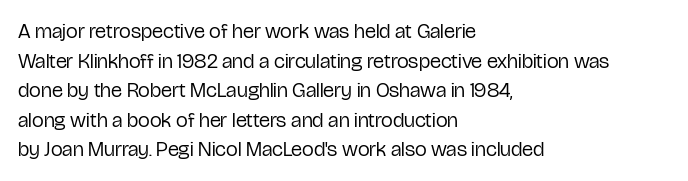
{"italic": "no", "bold": "no", "underline": "no", "align": "left", "line_spacing": "normal", "line_spacing_ratio": 1.41, "letter_spacing": "normal", "letter_spacing_em": 0.0, "glyph_px": 21}
